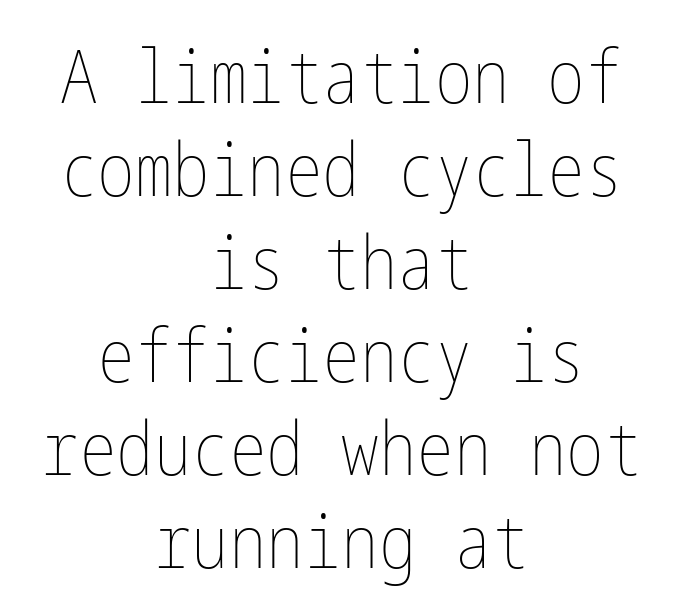
{"italic": "no", "bold": "no", "weight": "thin", "width": "condensed", "stroke_contrast": "low", "x_height": "medium", "underline": "no", "align": "center", "line_spacing_ratio": 1.24, "letter_spacing": "normal", "letter_spacing_em": 0.0, "glyph_px": 75}
